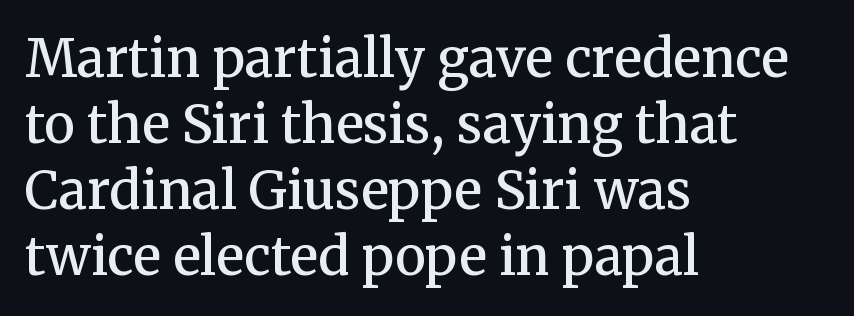
Upright lettering throughout. Characters follow at the spacing the type designer built in. The compositor pushed each line to the left boundary. The letters are semibold — heavier than regular but short of a full bold. Baseline-to-baseline distance is the conventional proportion of letter height. Glance below the letters and you will spot only blank space.
